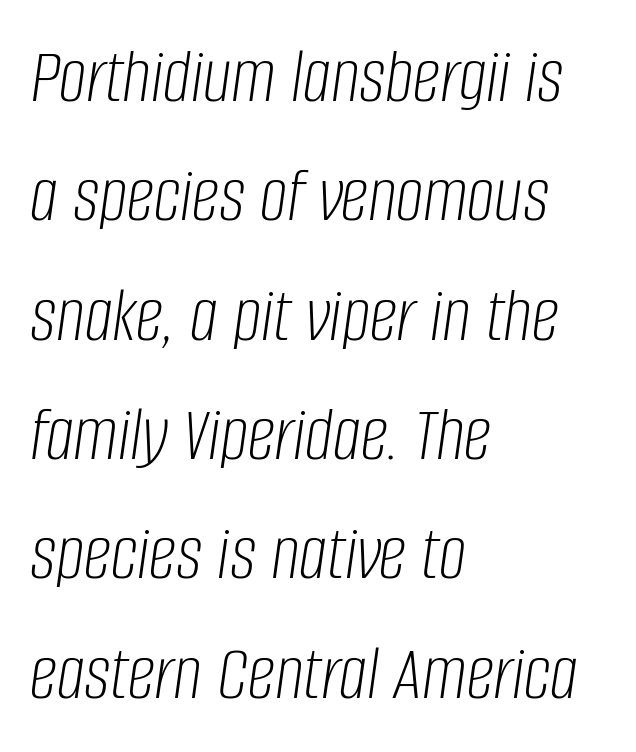
The image shows 78 px light, condensed type, italic (leaning right); set left-aligned, normal line spacing (1.53x), normal letter spacing, not underlined; low stroke contrast and a large x-height.
